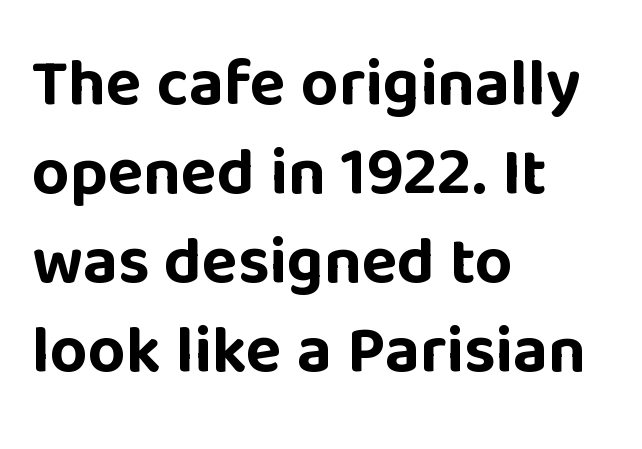
Typeset ragged right — the left edge is the straight one. Evenly set lines give the paragraph a standard silhouette. A sans-serif font was chosen for this passage. Typesetter's note: full bold, strokes at maximum text heaviness. The foot of each line stays bare and open.
